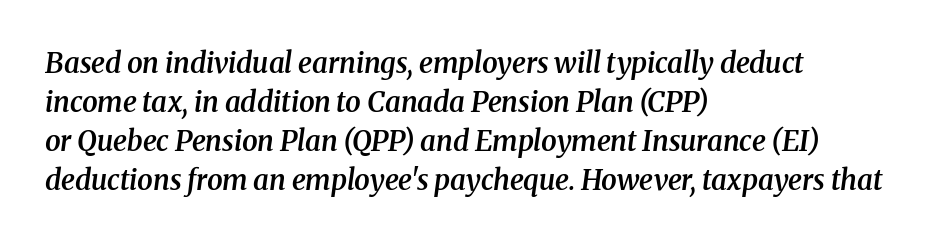
Q: Is the text bold? A: Semi-bold.
Q: Is the text italic (slanted)? A: Yes, it leans right by about 8 degrees.
Q: Is the typeface a serif or a sans-serif typeface? A: Serif.
Q: Is the text underlined? A: No.
Q: How is the paragraph aligned? A: Left-aligned.
Q: Is the spacing between letters normal or unusually wide? A: Normal.
Q: Is the spacing between lines tight, normal or loose? A: Normal.
Q: Width (condensed, normal, or wide)? A: Normal.
Q: Stroke contrast? A: Medium.
Q: x-height? A: Medium.
Q: Monospaced? A: No.
